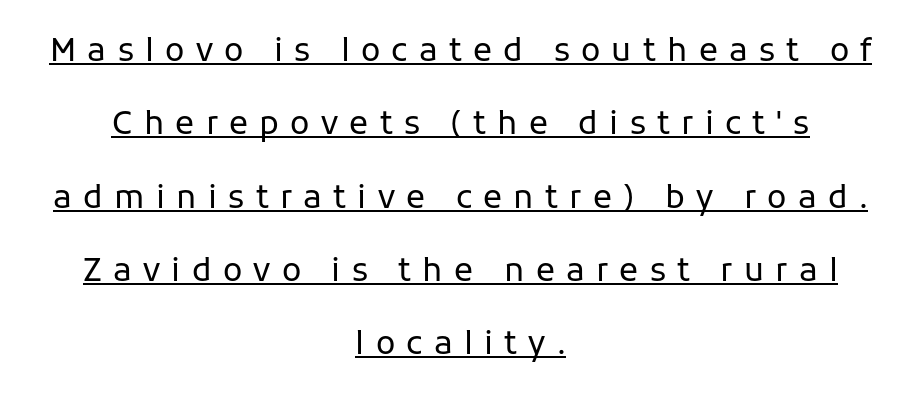
{"serif": "no", "italic": "no", "bold": "no", "weight": "regular", "width": "normal", "stroke_contrast": "low", "x_height": "medium", "monospaced": "no", "underline": "yes", "align": "center", "line_spacing": "loose", "line_spacing_ratio": 2.29, "letter_spacing": "wide", "letter_spacing_em": 0.35, "glyph_px": 32}
